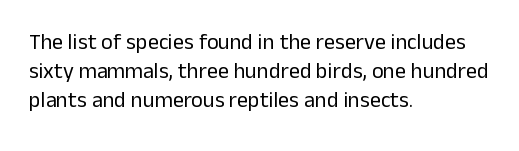
Tall strokes in this sample are plumb rather than angled. The passage shown has conventional tracking throughout. Every row of glyphs begins at an identical x-position on the left. A normal amount of white space separates one row of letters from the next. Type without underlining.
